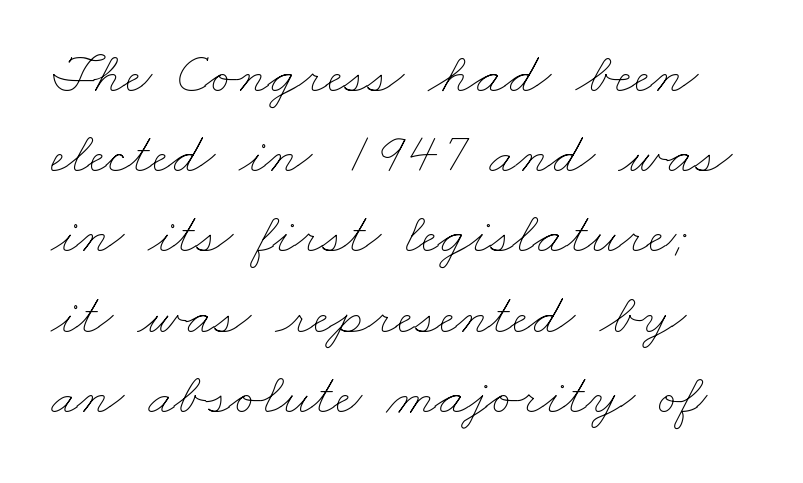
Q: Is the text bold? A: No.
Q: Is the text underlined? A: No.
Q: How is the paragraph aligned? A: Left-aligned.
Q: Is the spacing between letters normal or unusually wide? A: Normal.
Q: Is the spacing between lines tight, normal or loose? A: Normal.
Q: Width (condensed, normal, or wide)? A: Wide.
Q: Stroke contrast? A: Low.
Q: x-height? A: Small.
Q: Monospaced? A: No.
